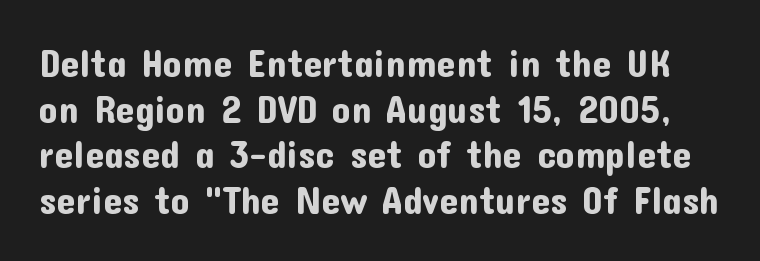
You could not count columns in this text — the font is proportionally spaced. Rule under the text: the space is simply empty. The type family on display is of the sans-serif kind. Between one letter and the next there's only the usual sliver of space.
